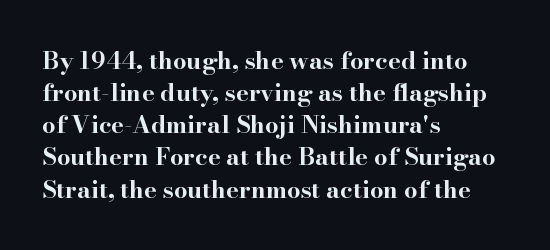
Q: Is the text bold? A: Yes.
Q: Is the text italic (slanted)? A: No, it is upright.
Q: Is the text underlined? A: No.
Q: How is the paragraph aligned? A: Left-aligned.
Q: Is the spacing between letters normal or unusually wide? A: Normal.
Q: Is the spacing between lines tight, normal or loose? A: Normal.
